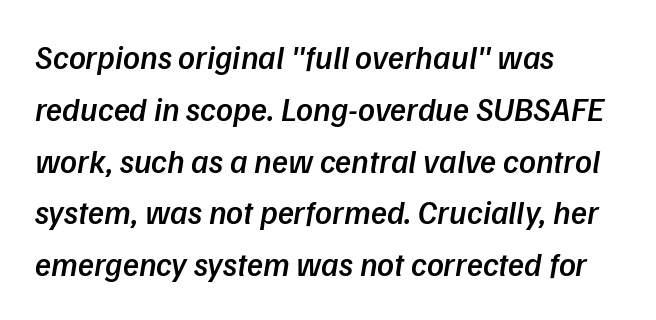
As a designer I'd log this as weight 600, semibold. Characters follow at the spacing the type designer built in. The rendering uses natural spacing where letterforms have individual widths. Designer's note — italics engaged. The strip under each line holds only bare page. Visually the block forms a straight wall on the left and a jagged coastline on the right.
